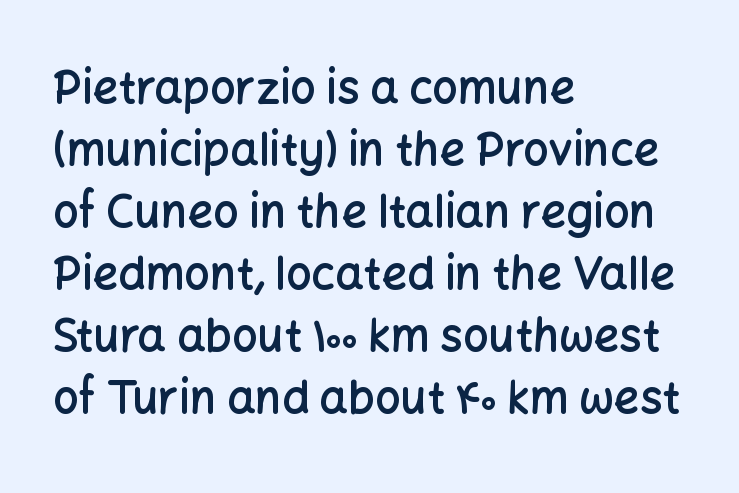
{"serif": "no", "italic": "no", "bold": "semi", "weight": "semibold", "width": "normal", "stroke_contrast": "low", "x_height": "medium", "monospaced": "no", "underline": "no", "align": "left", "line_spacing": "normal", "line_spacing_ratio": 1.38, "letter_spacing": "normal", "letter_spacing_em": 0.0, "glyph_px": 45}
